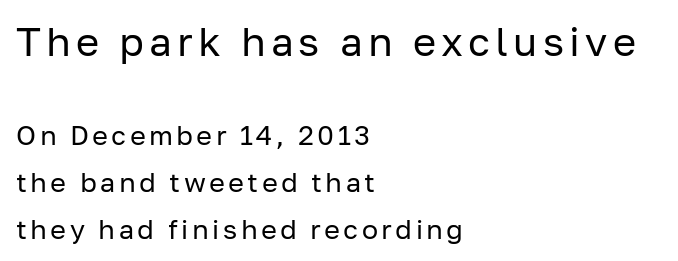
The image shows 40 px regular-weight sans-serif type, upright; set left-aligned, line spacing 1.74x, not underlined; the first (top) block is 1.48x larger; low stroke contrast and a medium x-height.
